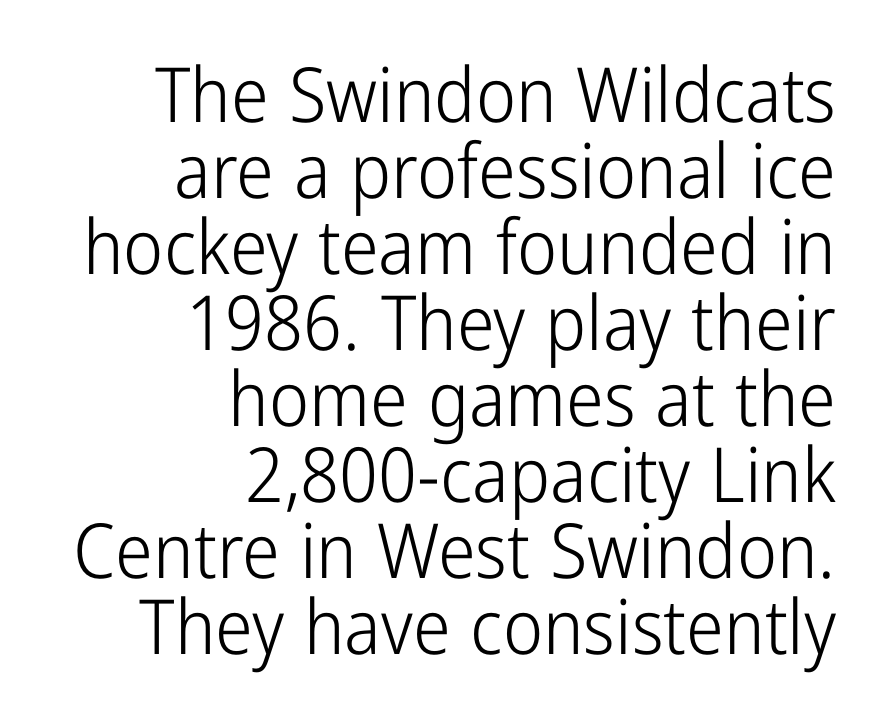
{"serif": "no", "italic": "no", "bold": "no", "weight": "light", "width": "condensed", "stroke_contrast": "low", "x_height": "medium", "monospaced": "no", "underline": "no", "align": "right", "line_spacing": "tight", "line_spacing_ratio": 1.0, "letter_spacing": "normal", "letter_spacing_em": 0.0, "glyph_px": 76}
